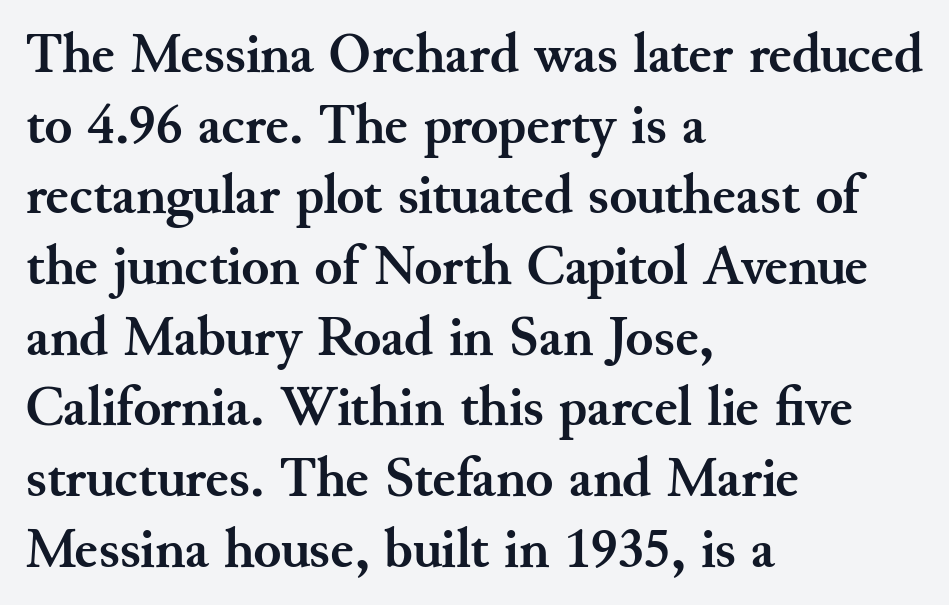
Q: Is the text bold? A: Yes.
Q: Is the text italic (slanted)? A: No, it is upright.
Q: Is the typeface a serif or a sans-serif typeface? A: Serif.
Q: Is the text underlined? A: No.
Q: How is the paragraph aligned? A: Left-aligned.
Q: Is the spacing between letters normal or unusually wide? A: Normal.
Q: Width (condensed, normal, or wide)? A: Normal.
Q: Stroke contrast? A: Medium.
Q: x-height? A: Small.
Q: Monospaced? A: No.
